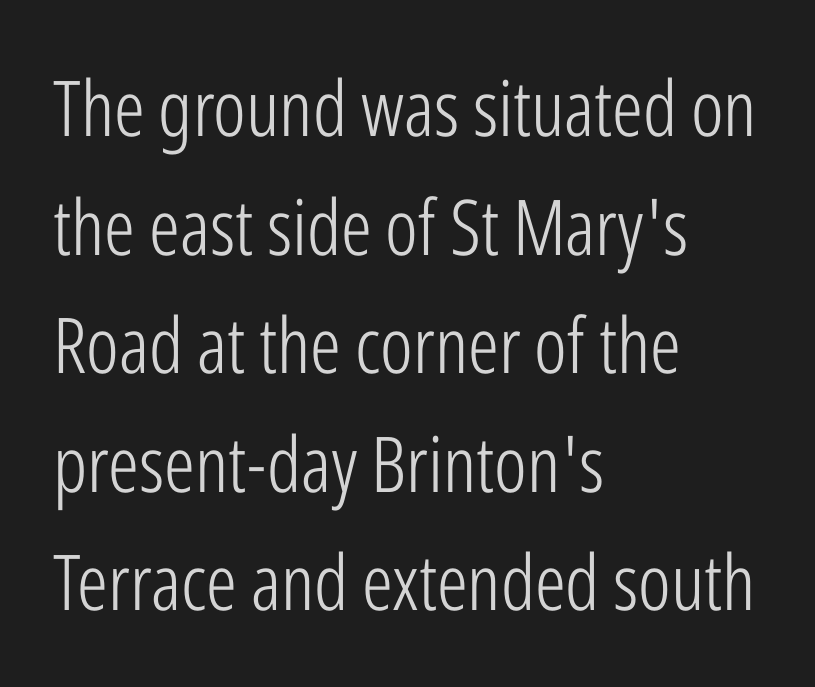
Q: Is the text bold? A: No.
Q: Is the text italic (slanted)? A: No, it is upright.
Q: Is the typeface a serif or a sans-serif typeface? A: Sans-serif.
Q: Is the text underlined? A: No.
Q: How is the paragraph aligned? A: Left-aligned.
Q: Is the spacing between letters normal or unusually wide? A: Normal.
Q: Is the spacing between lines tight, normal or loose? A: Normal.
Q: Width (condensed, normal, or wide)? A: Condensed.
Q: Stroke contrast? A: Low.
Q: x-height? A: Medium.
Q: Monospaced? A: No.
